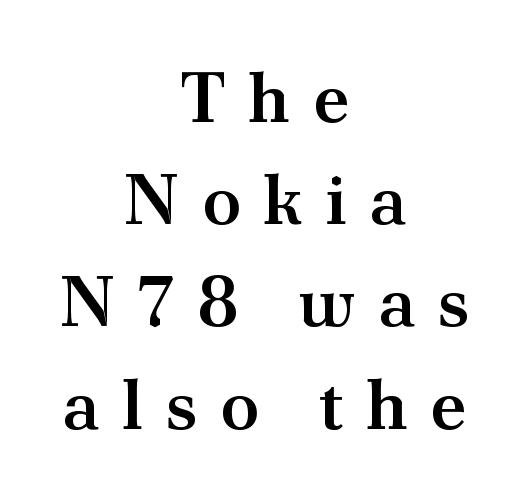
{"serif": "yes", "italic": "no", "bold": "semi", "weight": "semibold", "width": "normal", "stroke_contrast": "medium", "x_height": "small", "monospaced": "no", "underline": "no", "align": "center", "line_spacing": "normal", "line_spacing_ratio": 1.44, "letter_spacing": "wide", "letter_spacing_em": 0.31, "glyph_px": 71}
